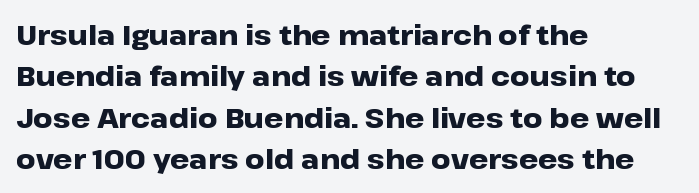
This block has exactly the height ordinary leading produces. The letterforms sit shoulder to shoulder at normal distance. On the weight axis this lands at bold, roughly 700. Line beginnings align vertically; line endings do not. A roman cut, with each character standing at attention.
